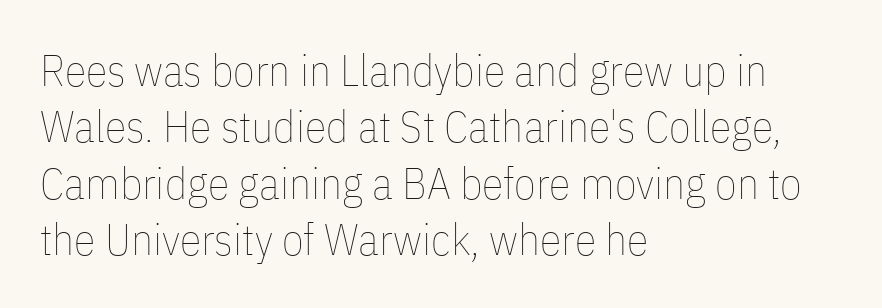
Q: Is the text bold? A: No.
Q: Is the text italic (slanted)? A: No, it is upright.
Q: Is the text underlined? A: No.
Q: How is the paragraph aligned? A: Left-aligned.
Q: Is the spacing between letters normal or unusually wide? A: Normal.
Q: Is the spacing between lines tight, normal or loose? A: Normal.
Q: Width (condensed, normal, or wide)? A: Condensed.
Q: Stroke contrast? A: Low.
Q: x-height? A: Medium.
Q: Monospaced? A: No.
